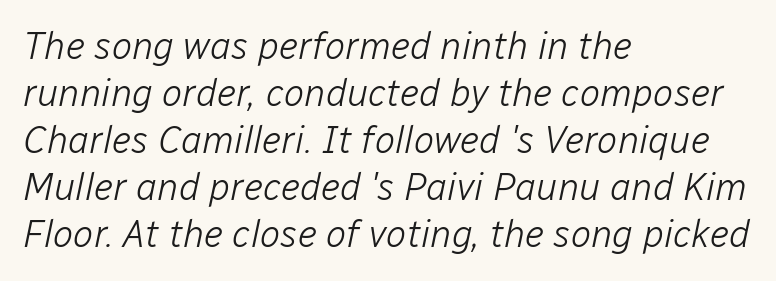
{"italic": "yes", "lean": "right", "slant_degrees": 12, "bold": "no", "weight": "light", "width": "normal", "stroke_contrast": "low", "x_height": "medium", "monospaced": "no", "underline": "no", "align": "left", "line_spacing_ratio": 1.24, "letter_spacing": "normal", "letter_spacing_em": 0.0, "glyph_px": 38}
